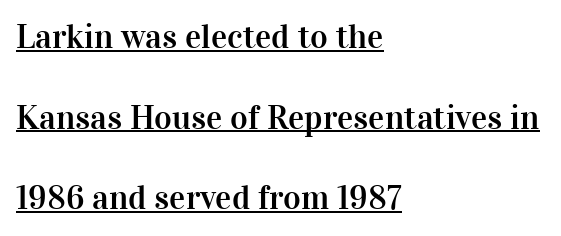
The image shows 34 px serif type, upright; set left-aligned, loose line spacing (2.37x), normal letter spacing, underlined; high stroke contrast and a medium x-height.
